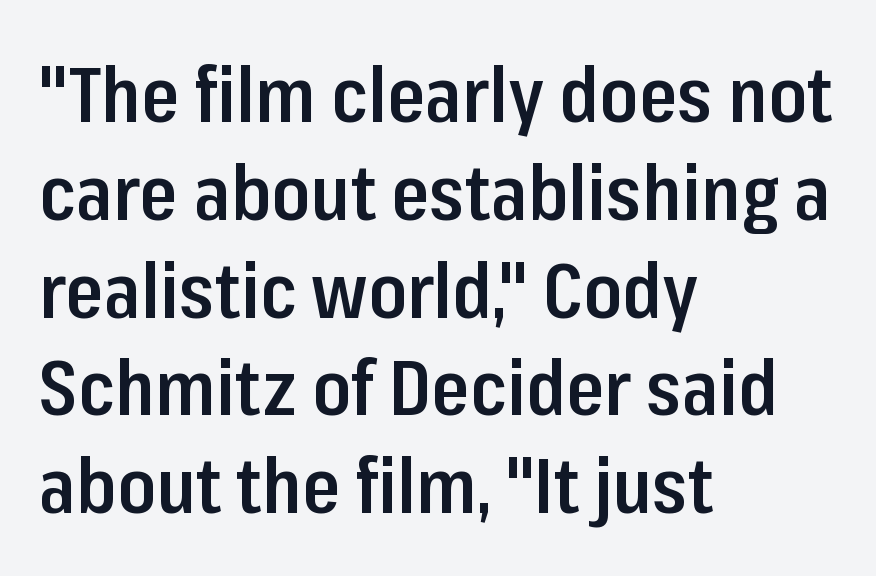
{"serif": "no", "italic": "no", "bold": "semi", "weight": "semibold", "width": "condensed", "stroke_contrast": "low", "x_height": "medium", "monospaced": "no", "underline": "no", "align": "left", "line_spacing": "normal", "line_spacing_ratio": 1.27, "letter_spacing": "normal", "letter_spacing_em": 0.0, "glyph_px": 77}
